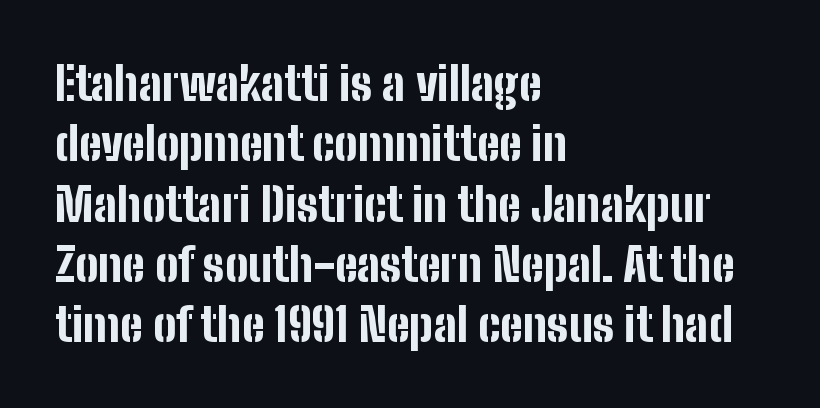
Horizontal bands of white between lines are of average thickness. Is this a sans? Yes — the strokes have no serifs. The passage is arranged the way most books set body copy — flush left. No italicization has been applied; the sample stays upright. Proportional: the letters do not fall into vertical columns.
